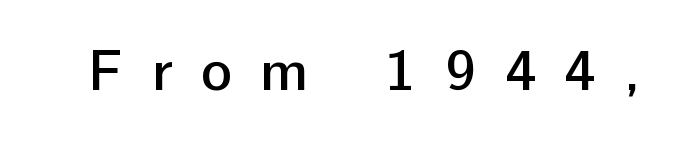
{"serif": "no", "italic": "no", "bold": "semi", "weight": "semibold", "width": "normal", "stroke_contrast": "low", "x_height": "medium", "monospaced": "no", "underline": "no", "letter_spacing": "wide", "letter_spacing_em": 0.49, "glyph_px": 58}
